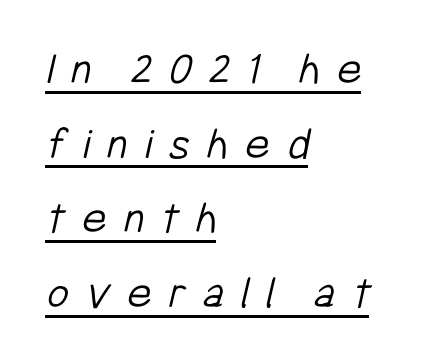
The image shows 47 px light, condensed sans-serif type; set left-aligned, normal line spacing (1.59x), unusually wide letter spacing (+0.36 em), underlined; low stroke contrast and a medium x-height.
